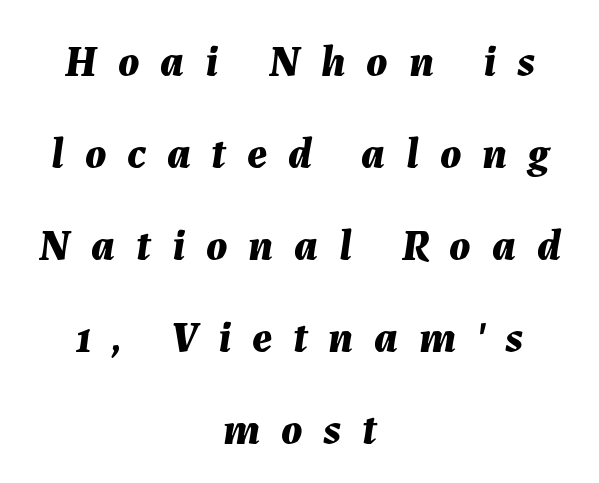
{"italic": "yes", "lean": "right", "slant_degrees": 7, "bold": "yes", "weight": "bold", "width": "normal", "stroke_contrast": "medium", "x_height": "medium", "monospaced": "no", "underline": "no", "align": "center", "line_spacing": "loose", "line_spacing_ratio": 2.09, "letter_spacing": "wide", "letter_spacing_em": 0.47, "glyph_px": 44}
